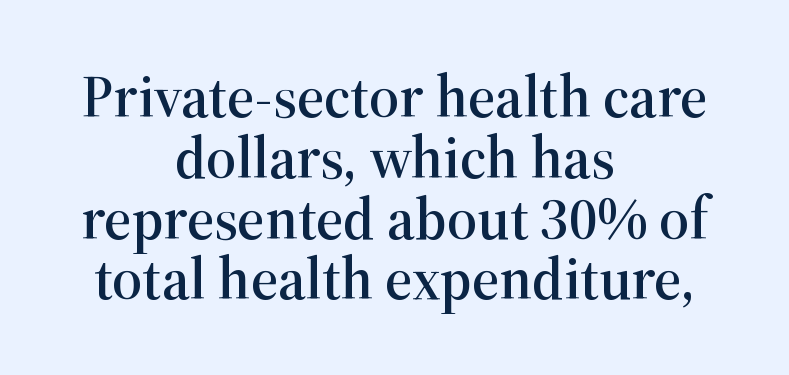
Letter spacing: default. Yep, those are serifs on the letters. Note the varied advance widths — an 'i' is clearly narrower than an 'm'. The setting favours the middle, as headings and verse often do. Quick note: interline space is minimal.
